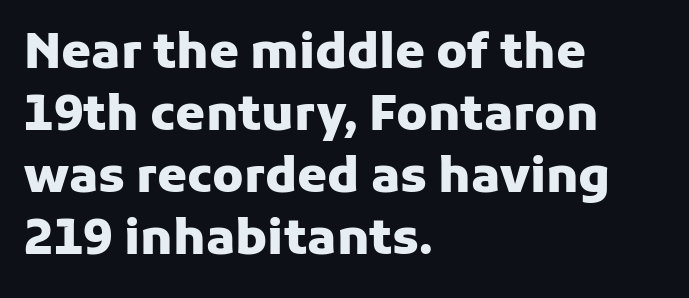
The image shows 48 px heavy sans-serif type, upright; set left-aligned, normal line spacing (1.29x), normal letter spacing, not underlined; low stroke contrast and a medium x-height.
